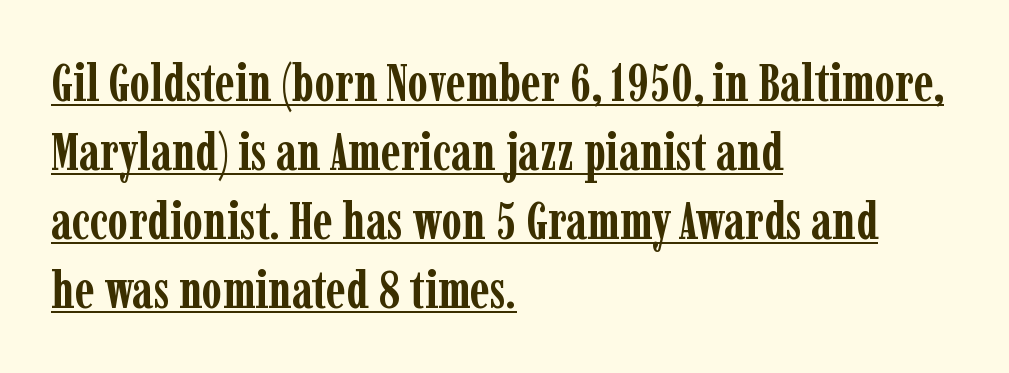
Q: Is the text bold? A: Yes.
Q: Is the text italic (slanted)? A: No, it is upright.
Q: Is the typeface a serif or a sans-serif typeface? A: Serif.
Q: Is the text underlined? A: Yes.
Q: How is the paragraph aligned? A: Left-aligned.
Q: Is the spacing between letters normal or unusually wide? A: Normal.
Q: Is the spacing between lines tight, normal or loose? A: Normal.
Q: Width (condensed, normal, or wide)? A: Condensed.
Q: Stroke contrast? A: Low.
Q: x-height? A: Medium.
Q: Monospaced? A: No.
